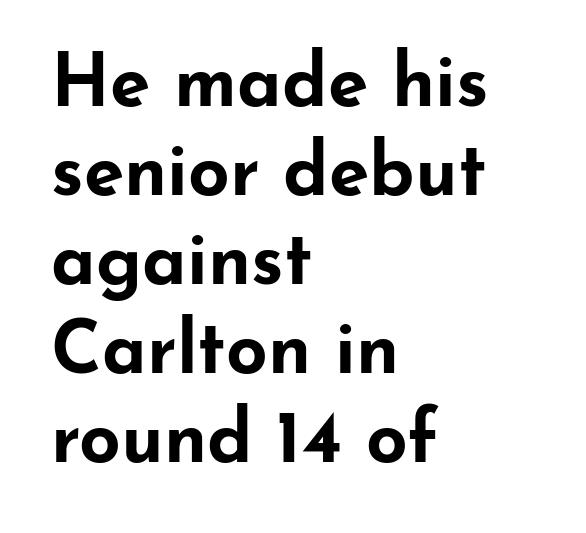
The image shows 73 px bold, wide sans-serif type, upright; set left-aligned, line spacing 1.22x, normal letter spacing, not underlined; low stroke contrast and a small x-height.
